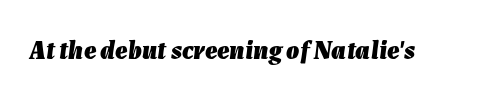
{"italic": "yes", "lean": "right", "slant_degrees": 7, "bold": "yes", "underline": "no", "letter_spacing": "normal", "letter_spacing_em": 0.0, "glyph_px": 26}
